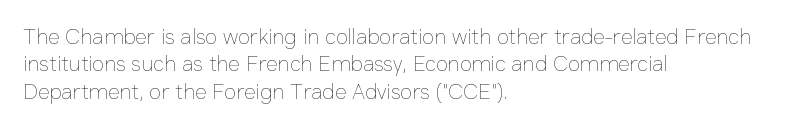
{"italic": "no", "bold": "no", "underline": "no", "align": "left", "line_spacing_ratio": 1.24, "letter_spacing": "normal", "letter_spacing_em": 0.0, "glyph_px": 22}
